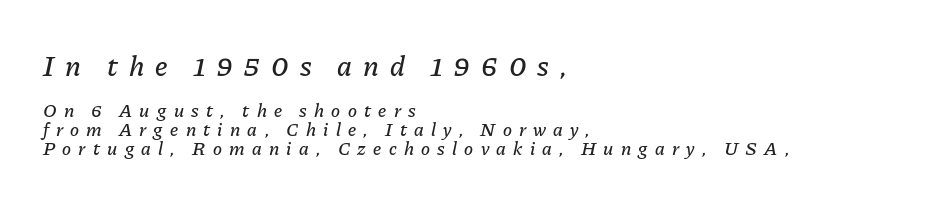
Q: Is the text italic (slanted)? A: Yes, it leans right by about 11 degrees.
Q: Is the text underlined? A: No.
Q: How is the paragraph aligned? A: Left-aligned.
Q: Is the spacing between letters normal or unusually wide? A: Unusually wide.
Q: Is the spacing between lines tight, normal or loose? A: Tight.
Q: Which block of text is set in a larger size, the first (top) or the second (bottom)? A: The first (top) one.
Q: Width (condensed, normal, or wide)? A: Normal.
Q: Stroke contrast? A: Low.
Q: x-height? A: Medium.
Q: Monospaced? A: No.
